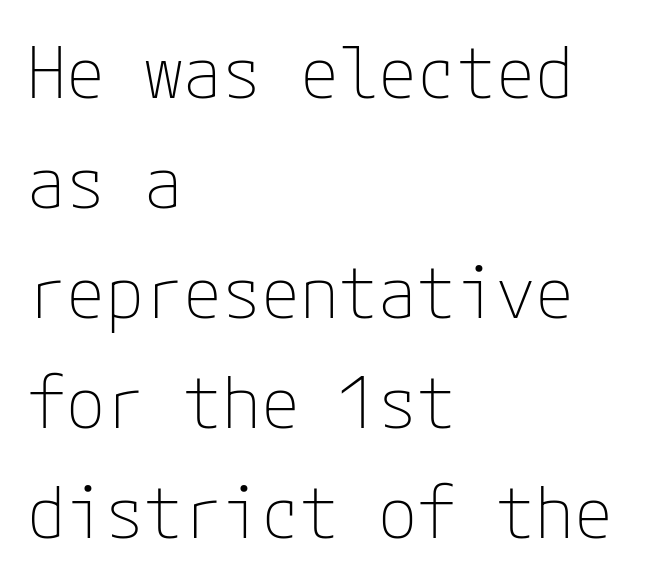
{"serif": "no", "italic": "no", "bold": "no", "weight": "thin", "width": "normal", "stroke_contrast": "low", "x_height": "medium", "underline": "no", "align": "left", "line_spacing": "normal", "line_spacing_ratio": 1.55, "letter_spacing": "normal", "letter_spacing_em": 0.0, "glyph_px": 71}
